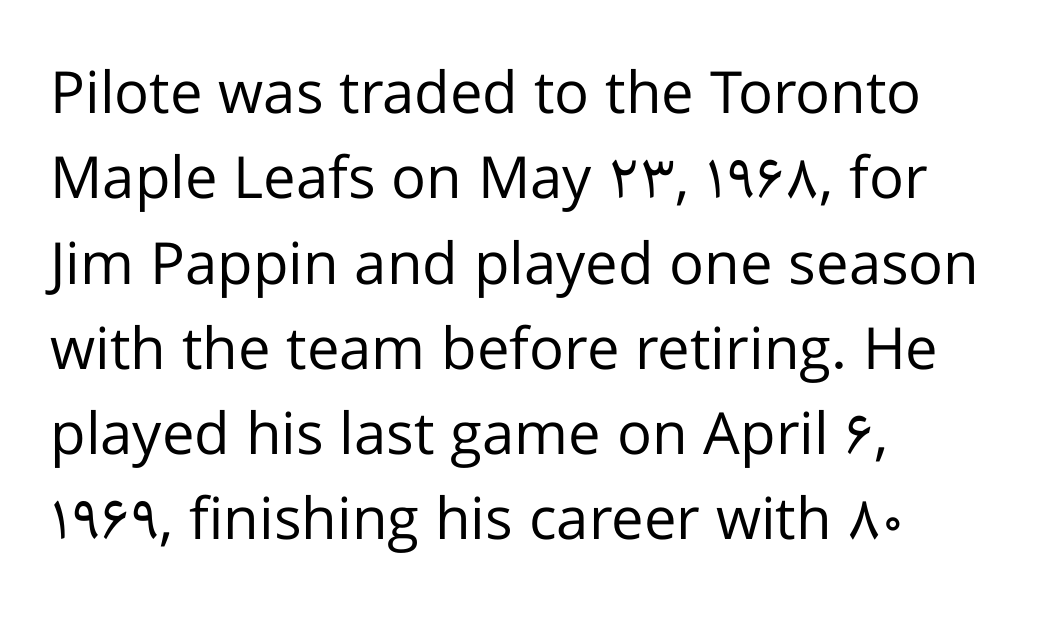
Q: Is the text bold? A: No.
Q: Is the text italic (slanted)? A: No, it is upright.
Q: Is the typeface a serif or a sans-serif typeface? A: Sans-serif.
Q: Is the text underlined? A: No.
Q: How is the paragraph aligned? A: Left-aligned.
Q: Is the spacing between letters normal or unusually wide? A: Normal.
Q: Is the spacing between lines tight, normal or loose? A: Normal.
Q: Width (condensed, normal, or wide)? A: Normal.
Q: Stroke contrast? A: Low.
Q: x-height? A: Medium.
Q: Monospaced? A: No.
